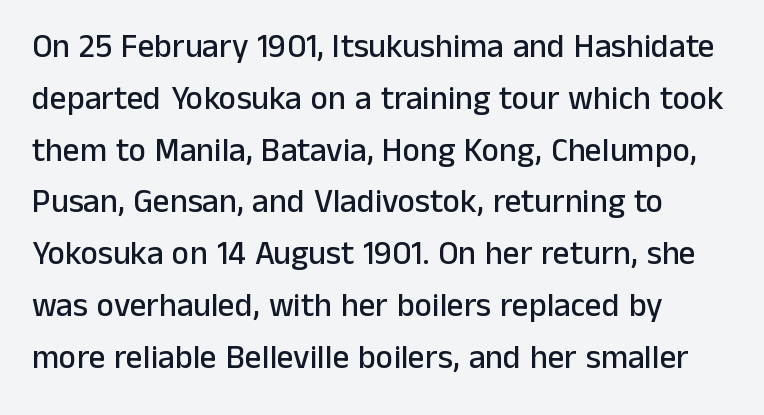
{"serif": "no", "italic": "no", "width": "normal", "stroke_contrast": "low", "x_height": "medium", "monospaced": "no", "underline": "no", "line_spacing": "normal", "line_spacing_ratio": 1.57, "letter_spacing": "normal", "letter_spacing_em": 0.0, "glyph_px": 33}
